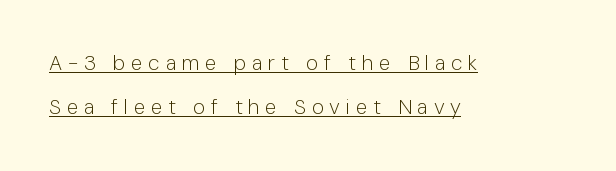
Q: Is the text bold? A: No.
Q: Is the text italic (slanted)? A: No, it is upright.
Q: Is the text underlined? A: Yes.
Q: How is the paragraph aligned? A: Left-aligned.
Q: Is the spacing between letters normal or unusually wide? A: Unusually wide.
Q: Is the spacing between lines tight, normal or loose? A: Loose.
